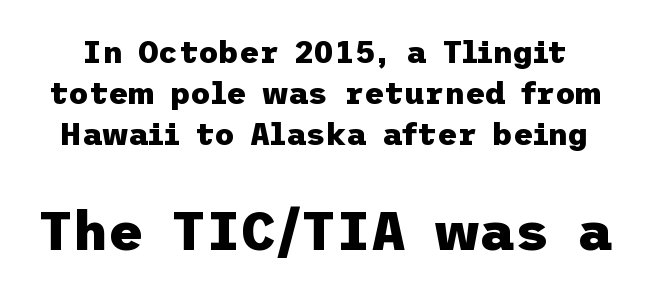
Honestly, there is no underline to notice here at all. Interline gaps are of average width in this sample. How heavy is the stroke? Heavy — this is a bold. The more generous point size was reserved for the lower chunk. The tracking reads as untouched default to a designer's eye.
